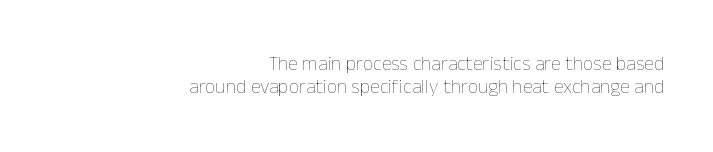
Standard letterfit; no display-style spreading of the glyphs. Descenders are the only things crossing below the line. A student would call this right alignment; a typographer would say flush right, rag left. Do the letters lean? They stand straight. The typeface has the unassuming heft of standard copy or less.
